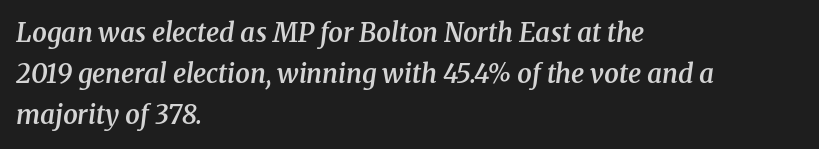
{"italic": "yes", "lean": "right", "slant_degrees": 8, "bold": "semi", "underline": "no", "align": "left", "line_spacing": "normal", "line_spacing_ratio": 1.58, "letter_spacing": "normal", "letter_spacing_em": 0.0, "glyph_px": 26}
